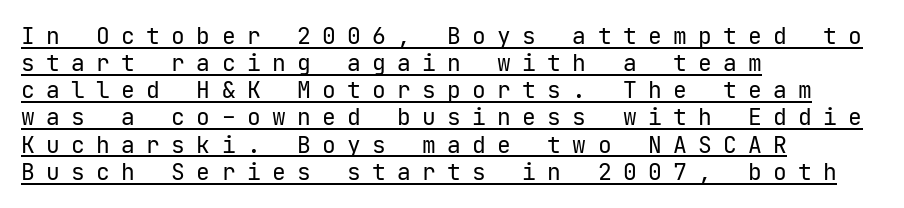
Q: Is the text bold? A: No.
Q: Is the text italic (slanted)? A: No, it is upright.
Q: Is the text underlined? A: Yes.
Q: How is the paragraph aligned? A: Left-aligned.
Q: Is the spacing between letters normal or unusually wide? A: Unusually wide.
